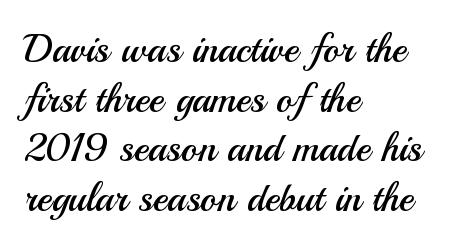
{"serif": "no", "bold": "no", "weight": "regular", "width": "normal", "stroke_contrast": "medium", "x_height": "small", "monospaced": "no", "underline": "no", "align": "left", "line_spacing": "normal", "line_spacing_ratio": 1.27, "letter_spacing": "normal", "letter_spacing_em": 0.0, "glyph_px": 39}
